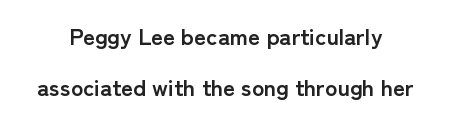
Bare-footed words on every line. Nothing unusual about the tracking: characters are spaced as the font intends. The designer dialed line spacing up above the default. In terms of posture, this sample is upright. Bold? Absolutely — the strokes are thick and heavy.
